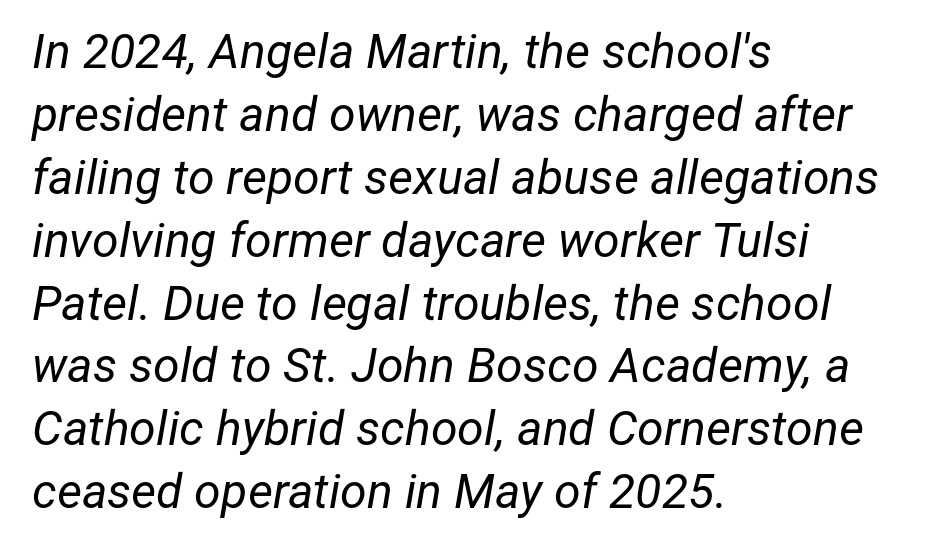
The image shows 48 px regular-weight type, italic (leaning right); set left-aligned, normal line spacing (1.31x), normal letter spacing, not underlined; low stroke contrast and a medium x-height.
